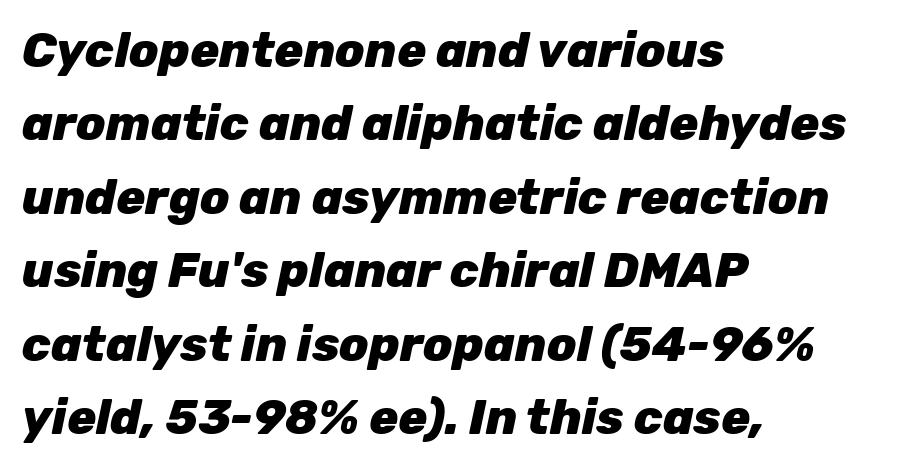
The image shows 48 px heavy type, italic (leaning right); set left-aligned, normal line spacing (1.53x), normal letter spacing, not underlined; low stroke contrast and a medium x-height.
